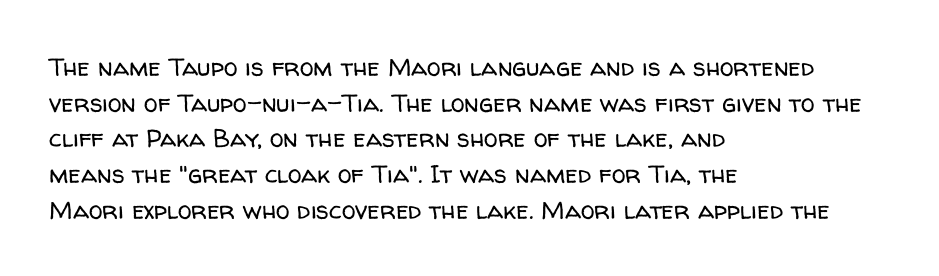
Q: Is the text bold? A: No.
Q: Is the text italic (slanted)? A: No, it is upright.
Q: Is the text underlined? A: No.
Q: How is the paragraph aligned? A: Left-aligned.
Q: Is the spacing between letters normal or unusually wide? A: Normal.
Q: Is the spacing between lines tight, normal or loose? A: Normal.
